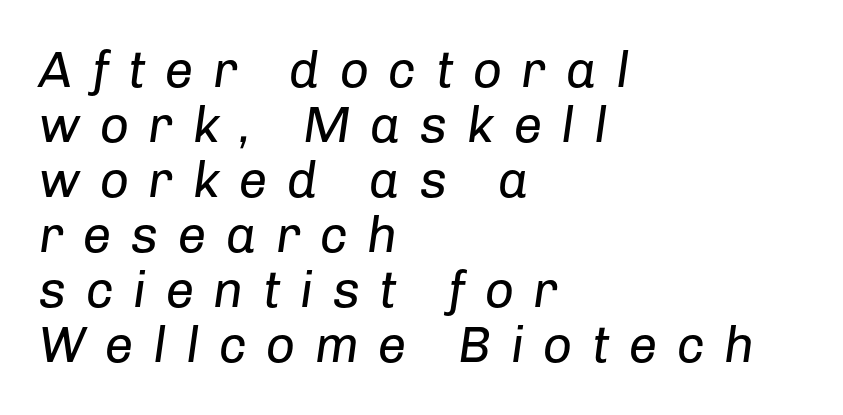
{"italic": "yes", "lean": "right", "slant_degrees": 8, "bold": "no", "weight": "regular", "width": "normal", "stroke_contrast": "low", "x_height": "medium", "monospaced": "no", "underline": "no", "align": "left", "line_spacing": "tight", "line_spacing_ratio": 1.08, "letter_spacing": "wide", "letter_spacing_em": 0.38, "glyph_px": 51}
